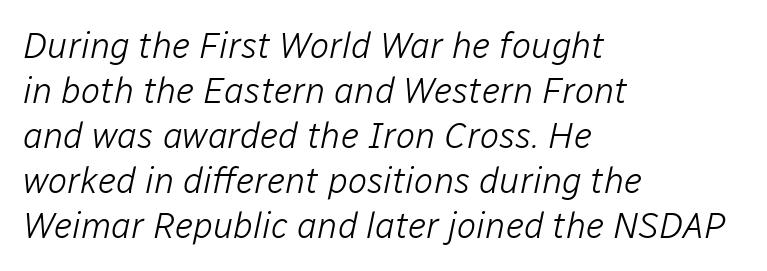
Honestly, the row spacing looks completely unremarkable. Alignment: flush left. A typesetter would call this zero additional tracking. The area under the type is left untouched. Do the characters align in a grid? No, the font is proportional.
